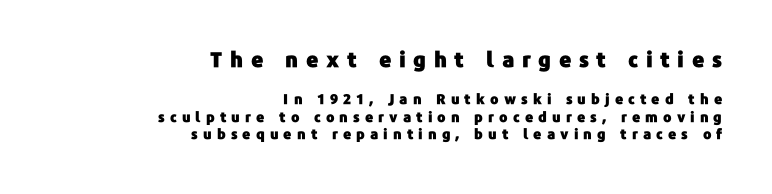
The image shows 21 px text type, upright; set right-aligned, normal line spacing (1.25x), unusually wide letter spacing (+0.36 em), not underlined; the first (top) block is 1.5x larger.
